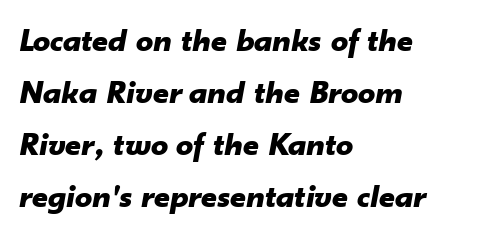
{"italic": "yes", "lean": "right", "slant_degrees": 10, "bold": "yes", "weight": "bold", "width": "normal", "stroke_contrast": "low", "x_height": "small", "monospaced": "no", "underline": "no", "align": "left", "line_spacing": "normal", "line_spacing_ratio": 1.53, "letter_spacing": "normal", "letter_spacing_em": 0.0, "glyph_px": 34}
